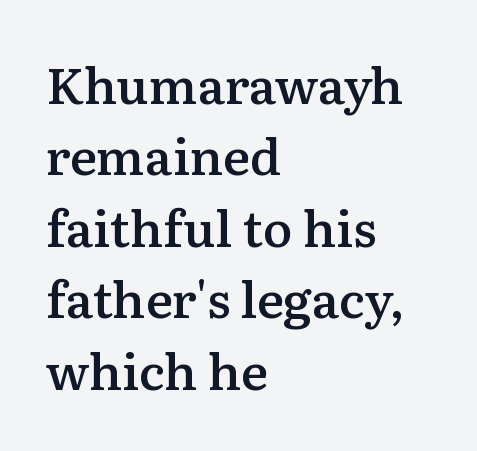
{"serif": "yes", "italic": "no", "bold": "semi", "weight": "semibold", "width": "normal", "stroke_contrast": "medium", "x_height": "medium", "monospaced": "no", "underline": "no", "align": "left", "line_spacing": "normal", "line_spacing_ratio": 1.43, "letter_spacing": "normal", "letter_spacing_em": 0.0, "glyph_px": 50}
